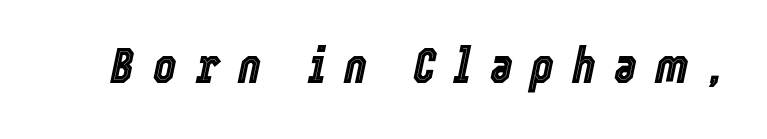
{"italic": "yes", "lean": "right", "slant_degrees": 12, "width": "condensed", "x_height": "medium", "monospaced": "no", "underline": "no", "letter_spacing": "wide", "letter_spacing_em": 0.38, "glyph_px": 49}
